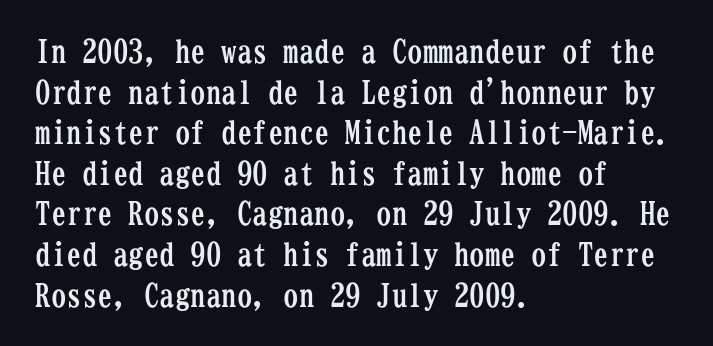
{"serif": "yes", "italic": "no", "bold": "yes", "weight": "semibold", "width": "condensed", "stroke_contrast": "low", "x_height": "medium", "monospaced": "yes", "underline": "no", "align": "left", "line_spacing": "normal", "line_spacing_ratio": 1.31, "letter_spacing": "normal", "letter_spacing_em": 0.0, "glyph_px": 31}
